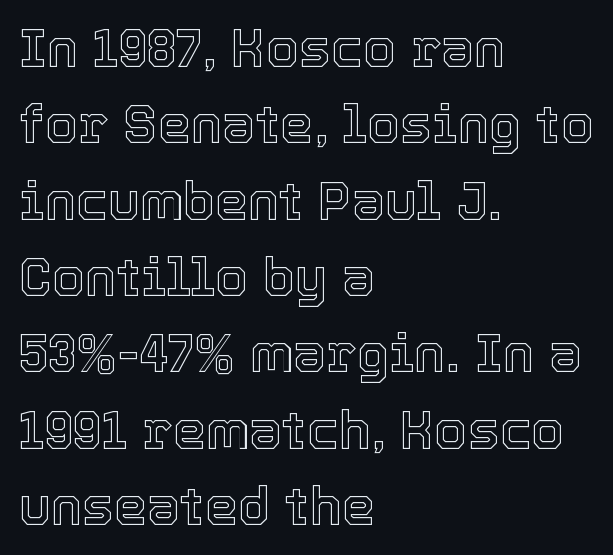
Q: Is the text italic (slanted)? A: No, it is upright.
Q: Is the text underlined? A: No.
Q: How is the paragraph aligned? A: Left-aligned.
Q: Is the spacing between letters normal or unusually wide? A: Normal.
Q: Is the spacing between lines tight, normal or loose? A: Normal.
Q: Width (condensed, normal, or wide)? A: Normal.
Q: x-height? A: Medium.
Q: Monospaced? A: No.
